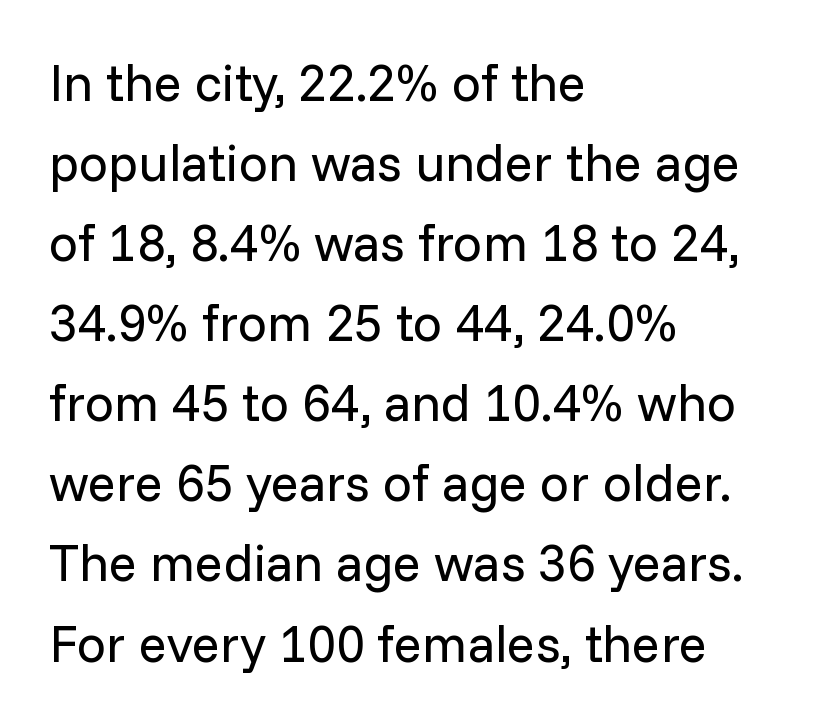
Tracking value appears to be zero — textbook default spacing. Rendered with straight, roman letterforms. Is the block centered? No — it sits flush against the left margin. Any mark beneath the type? The region is blank.
